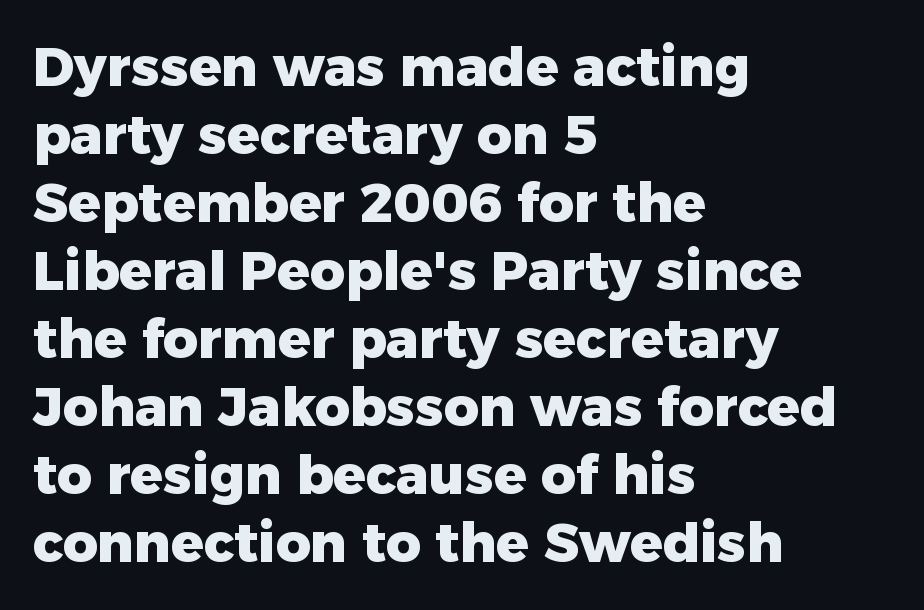
One glance says typical: line gaps are just what's usual. The tracking reads as untouched default to a designer's eye. The rag falls on the right side of this text block. Think of a printed novel: that variable character pitch is what you see here.
